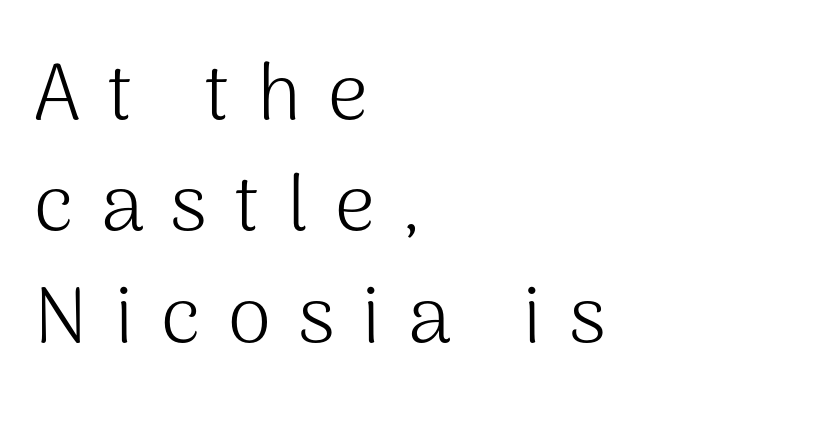
The image shows 79 px light sans-serif type, upright; set left-aligned, normal line spacing (1.41x), unusually wide letter spacing (+0.34 em), not underlined; medium stroke contrast and a medium x-height.
